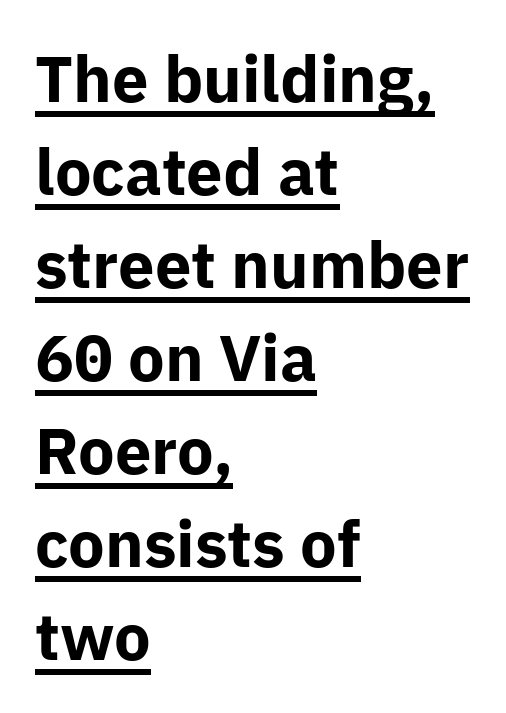
The image shows 65 px bold sans-serif type, upright; set left-aligned, normal line spacing (1.43x), normal letter spacing, underlined; low stroke contrast and a medium x-height.
